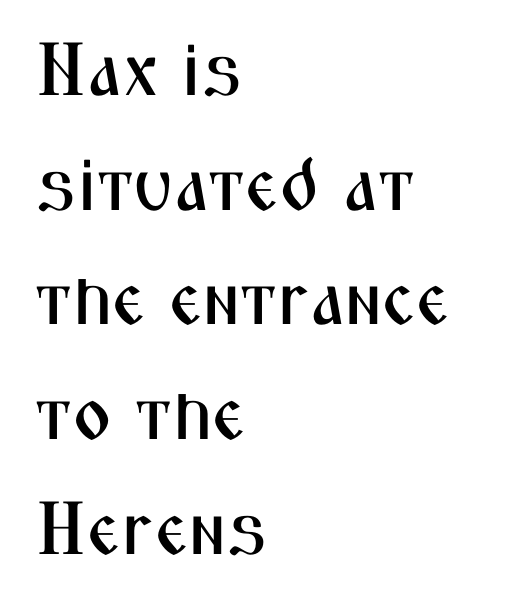
The image shows 75 px condensed sans-serif type, upright; set left-aligned, normal line spacing (1.53x), normal letter spacing, not underlined; medium stroke contrast and a medium x-height.
